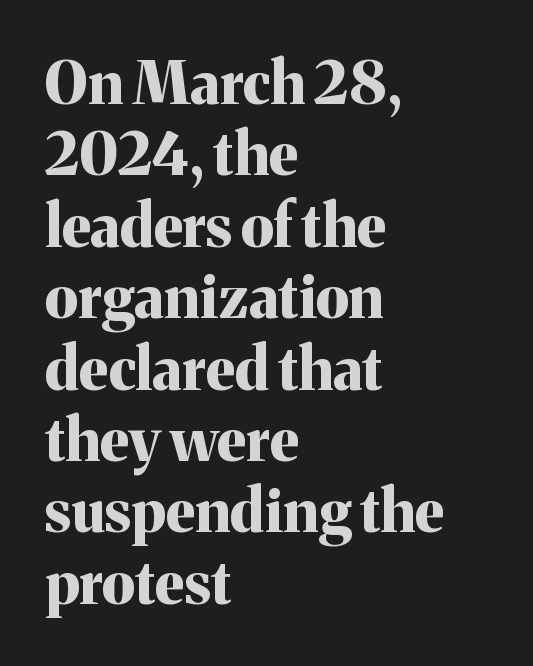
{"serif": "yes", "italic": "no", "bold": "yes", "weight": "bold", "width": "normal", "stroke_contrast": "medium", "x_height": "medium", "monospaced": "no", "underline": "no", "align": "left", "line_spacing_ratio": 1.21, "letter_spacing": "normal", "letter_spacing_em": 0.0, "glyph_px": 59}
